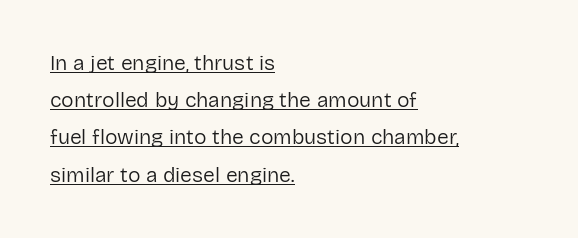
Posture: vertical. Weight class: somewhere from thin through regular. The passage is arranged the way most books set body copy — flush left. Has an underline been added? It has. Students, note that the glyphs here touch the page at normal intervals.
